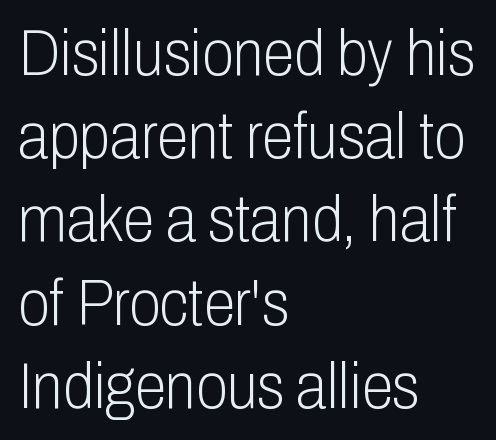
{"serif": "no", "italic": "no", "bold": "no", "weight": "light", "width": "condensed", "stroke_contrast": "low", "x_height": "medium", "monospaced": "no", "underline": "no", "align": "left", "line_spacing": "normal", "line_spacing_ratio": 1.3, "letter_spacing": "normal", "letter_spacing_em": 0.0, "glyph_px": 64}
